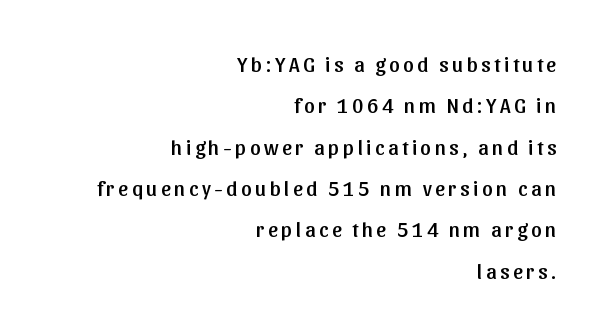
{"italic": "no", "underline": "no", "align": "right", "line_spacing": "loose", "line_spacing_ratio": 1.97, "glyph_px": 21}
